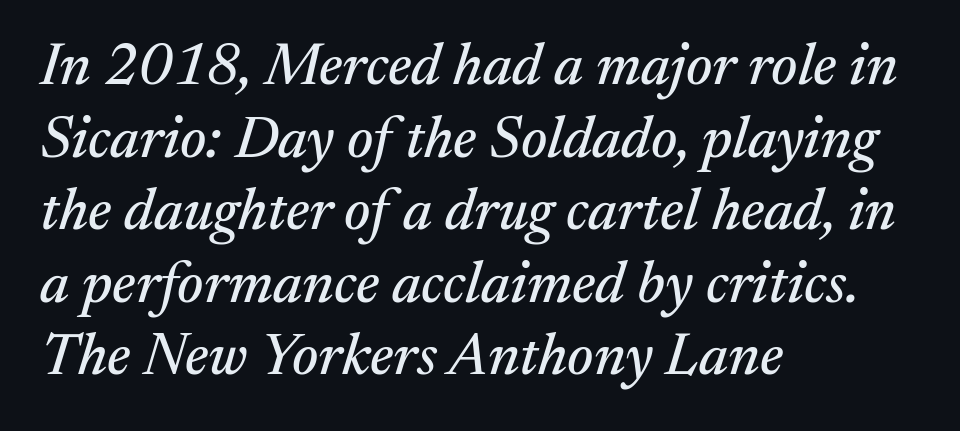
{"serif": "yes", "italic": "yes", "lean": "right", "slant_degrees": 17, "width": "normal", "stroke_contrast": "medium", "x_height": "medium", "monospaced": "no", "underline": "no", "align": "left", "line_spacing_ratio": 1.23, "letter_spacing": "normal", "letter_spacing_em": 0.0, "glyph_px": 59}
